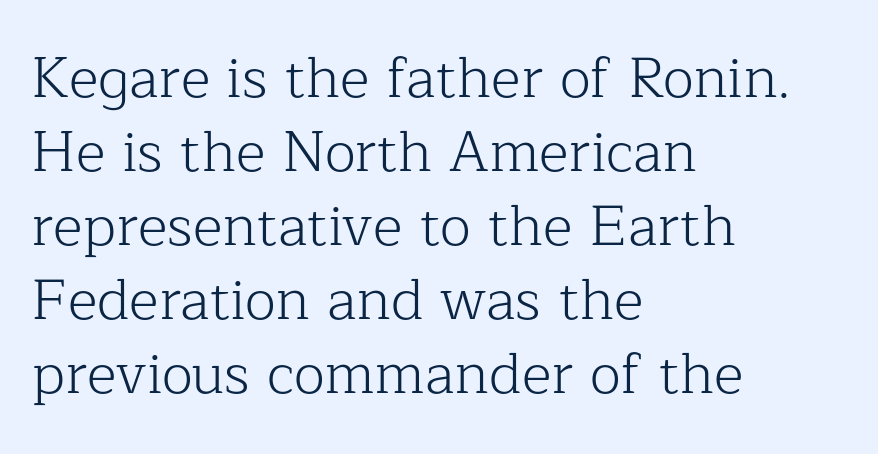
Q: Is the text bold? A: No.
Q: Is the text italic (slanted)? A: No, it is upright.
Q: Is the typeface a serif or a sans-serif typeface? A: Serif.
Q: Is the text underlined? A: No.
Q: How is the paragraph aligned? A: Left-aligned.
Q: Is the spacing between letters normal or unusually wide? A: Normal.
Q: Is the spacing between lines tight, normal or loose? A: Normal.
Q: Width (condensed, normal, or wide)? A: Normal.
Q: Stroke contrast? A: Low.
Q: x-height? A: Medium.
Q: Monospaced? A: No.
